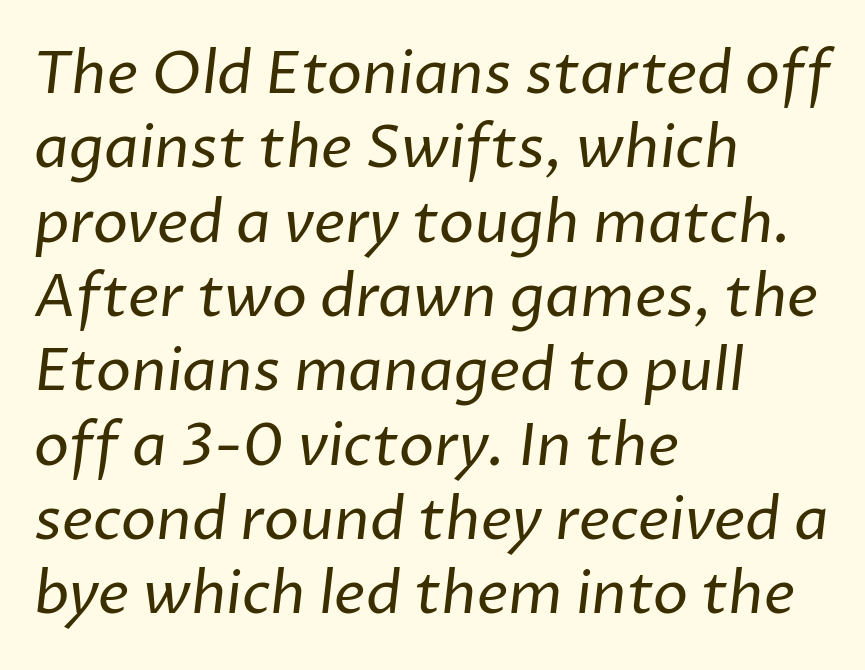
Here the designer chose a conventional face with non-uniform glyph widths. Regarding leading, the lines here are spaced in the standard way. Does the type have serifs? No, each stem ends abruptly. Letters rest on an invisible, unmarked baseline. One-word summary of the alignment: left. Short note: letters normally spaced.
